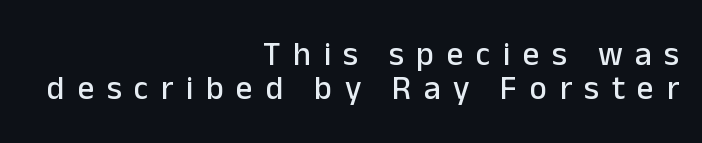
{"serif": "no", "italic": "no", "width": "normal", "stroke_contrast": "low", "x_height": "medium", "monospaced": "no", "underline": "no", "align": "right", "line_spacing": "tight", "line_spacing_ratio": 1.03, "letter_spacing": "wide", "letter_spacing_em": 0.38, "glyph_px": 33}
